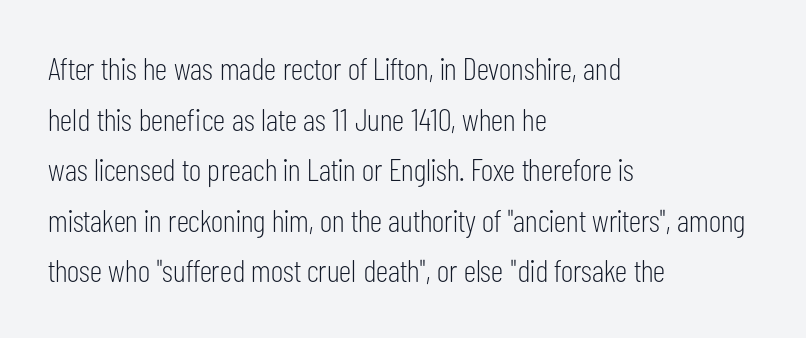
{"serif": "no", "italic": "no", "bold": "no", "weight": "light", "width": "condensed", "stroke_contrast": "low", "x_height": "medium", "monospaced": "no", "underline": "no", "align": "left", "line_spacing": "normal", "line_spacing_ratio": 1.58, "letter_spacing": "normal", "letter_spacing_em": 0.0, "glyph_px": 32}
